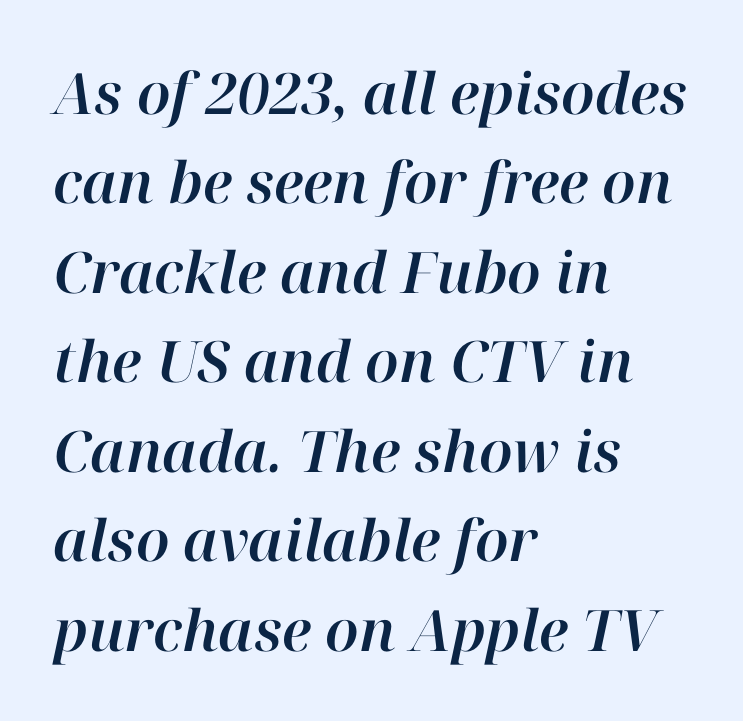
Leading: standard. Leftover space on each line is placed entirely after the last word. Emphasis-style slanted type is in use. There is no visible air inserted between adjacent glyphs. Each letter keeps its own natural width here, so spacing adapts to shape. Quick note: underline off.
